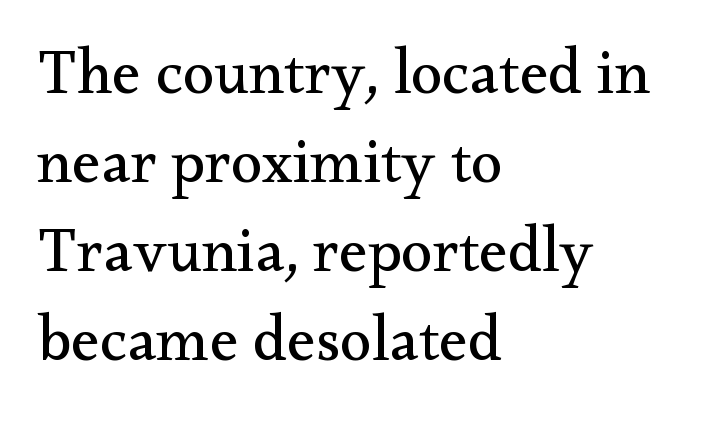
Q: Is the text bold? A: No.
Q: Is the text italic (slanted)? A: No, it is upright.
Q: Is the typeface a serif or a sans-serif typeface? A: Serif.
Q: Is the text underlined? A: No.
Q: How is the paragraph aligned? A: Left-aligned.
Q: Is the spacing between letters normal or unusually wide? A: Normal.
Q: Is the spacing between lines tight, normal or loose? A: Normal.
Q: Width (condensed, normal, or wide)? A: Normal.
Q: Stroke contrast? A: Medium.
Q: x-height? A: Small.
Q: Monospaced? A: No.
